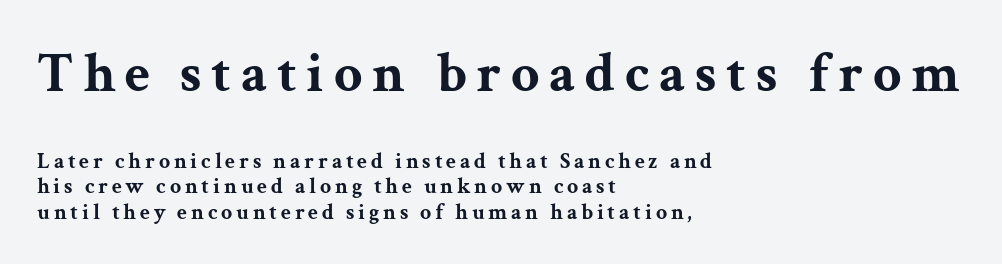
The image shows 56 px bold, wide serif type, upright; set left-aligned, line spacing 1.16x, not underlined; the first (top) block is 2.55x larger; medium stroke contrast and a medium x-height.
